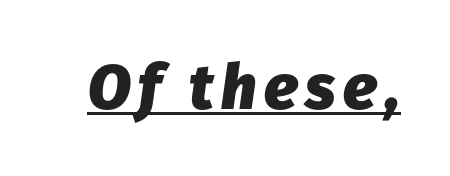
The image shows 63 px heavy type, italic (leaning right); set underlined; low stroke contrast and a medium x-height.
